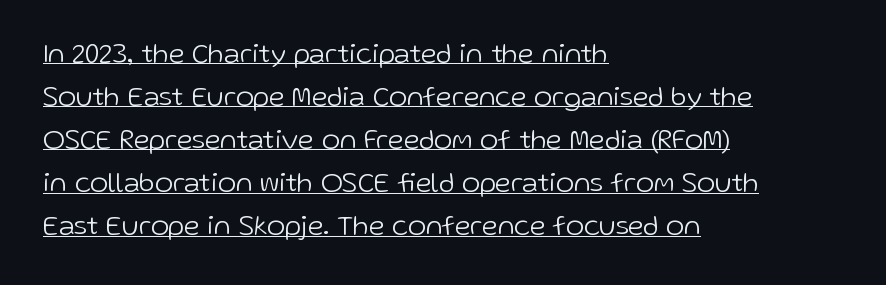
Left-aligned paragraph, ragged on the right. Normally led — the rows are evenly, conventionally spaced. Each letter keeps its own natural width here, so spacing adapts to shape. Students, observe the line beneath the letters — that is underlining. Letters have the restrained weight of plain body copy at most. The face used here is rendered with its standard letterfit.
